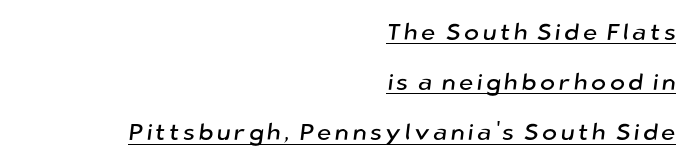
{"underline": "yes", "align": "right", "line_spacing": "loose", "line_spacing_ratio": 2.18, "glyph_px": 23}
